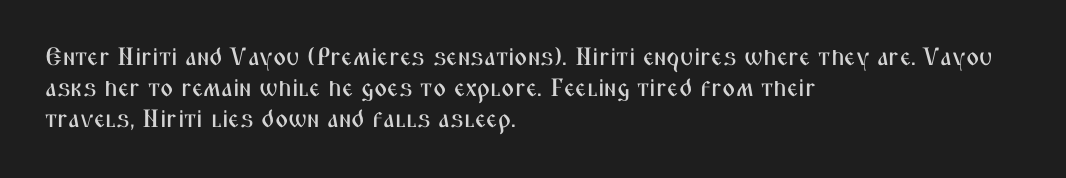
The image shows 25 px text type, upright; set left-aligned, normal line spacing (1.25x), normal letter spacing, not underlined.
